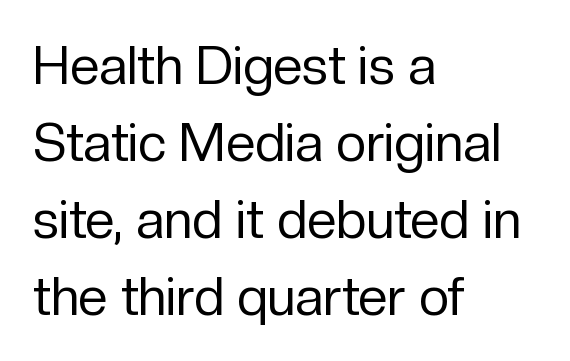
Characters remain perfectly vertical along every line. Character widths vary here, with narrow letters taking less room than wide ones. The letterforms sit at book weight or below. The font family rendered here belongs to the sans-serif group.
